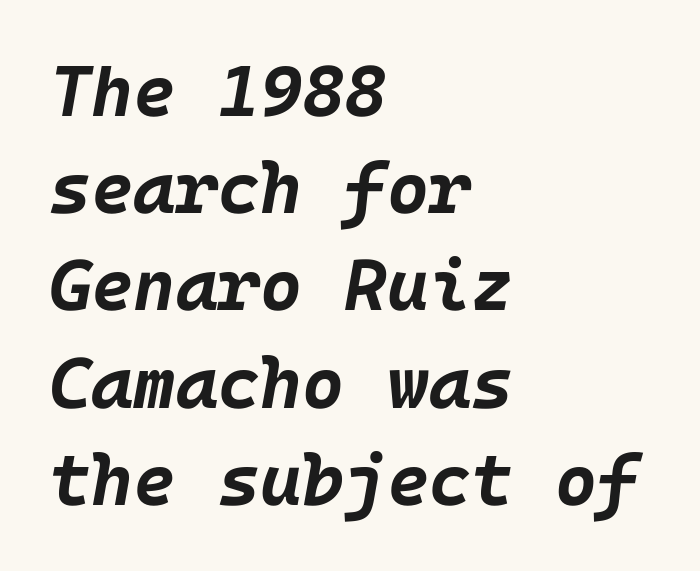
Q: Is the text bold? A: Yes.
Q: Is the text italic (slanted)? A: Yes, it leans right by about 10 degrees.
Q: Is the text underlined? A: No.
Q: How is the paragraph aligned? A: Left-aligned.
Q: Is the spacing between letters normal or unusually wide? A: Normal.
Q: Is the spacing between lines tight, normal or loose? A: Normal.
Q: Width (condensed, normal, or wide)? A: Normal.
Q: Stroke contrast? A: Low.
Q: x-height? A: Large.
